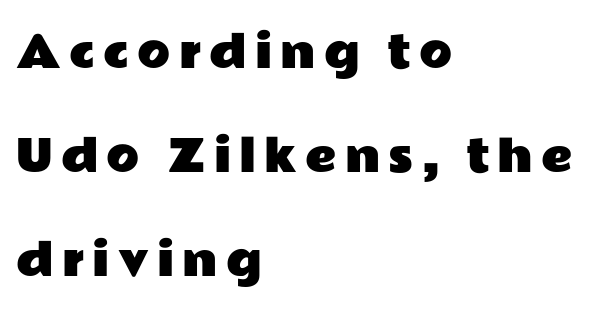
The image shows 43 px wide sans-serif type, upright; set left-aligned, loose line spacing (2.42x), not underlined; low stroke contrast and a medium x-height.
